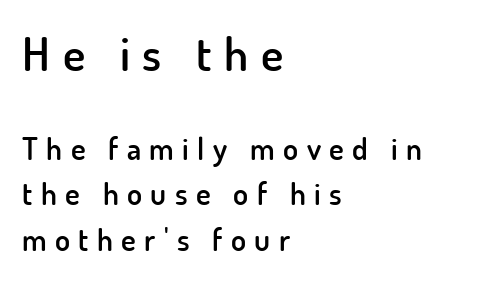
Q: Is the text bold? A: Semi-bold.
Q: Is the text italic (slanted)? A: No, it is upright.
Q: Is the typeface a serif or a sans-serif typeface? A: Sans-serif.
Q: Is the text underlined? A: No.
Q: How is the paragraph aligned? A: Left-aligned.
Q: Is the spacing between letters normal or unusually wide? A: Unusually wide.
Q: Is the spacing between lines tight, normal or loose? A: Normal.
Q: Which block of text is set in a larger size, the first (top) or the second (bottom)? A: The first (top) one.
Q: Width (condensed, normal, or wide)? A: Normal.
Q: Stroke contrast? A: Low.
Q: x-height? A: Small.
Q: Monospaced? A: No.
